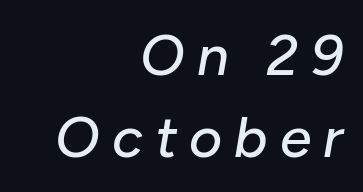
The image shows 57 px text type, italic (leaning right); set right-aligned, normal line spacing (1.43x), unusually wide letter spacing (+0.21 em), not underlined; low stroke contrast and a medium x-height.
